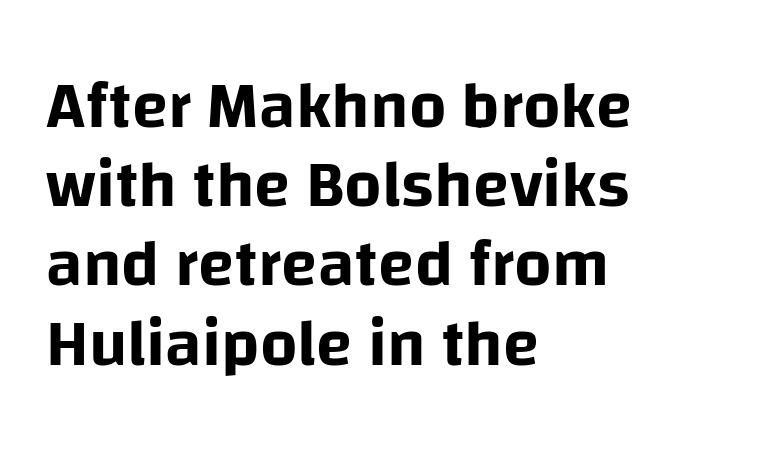
{"serif": "no", "italic": "no", "width": "normal", "stroke_contrast": "low", "x_height": "large", "monospaced": "no", "underline": "no", "align": "left", "line_spacing_ratio": 1.2, "letter_spacing": "normal", "letter_spacing_em": 0.0, "glyph_px": 66}
